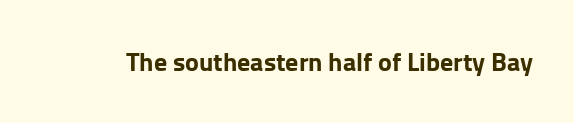
{"italic": "no", "bold": "yes", "underline": "no", "letter_spacing": "normal", "letter_spacing_em": 0.0, "glyph_px": 26}
